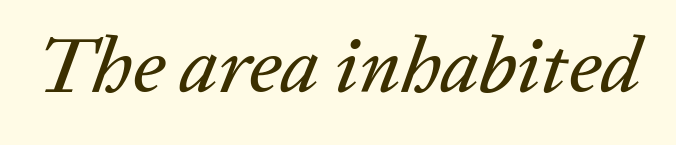
{"italic": "yes", "lean": "right", "slant_degrees": 20, "width": "normal", "stroke_contrast": "low", "x_height": "medium", "monospaced": "no", "underline": "no", "letter_spacing": "normal", "letter_spacing_em": 0.0, "glyph_px": 78}
